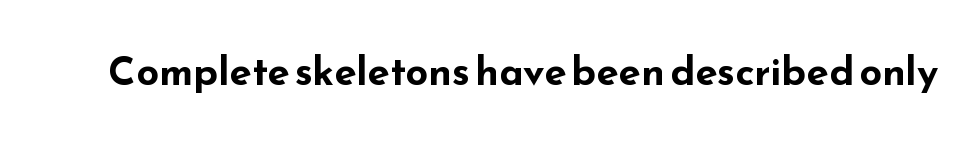
Q: Is the text bold? A: Yes.
Q: Is the text italic (slanted)? A: No, it is upright.
Q: Is the typeface a serif or a sans-serif typeface? A: Sans-serif.
Q: Is the text underlined? A: No.
Q: Is the spacing between letters normal or unusually wide? A: Normal.
Q: Width (condensed, normal, or wide)? A: Wide.
Q: Stroke contrast? A: Low.
Q: x-height? A: Small.
Q: Monospaced? A: No.
